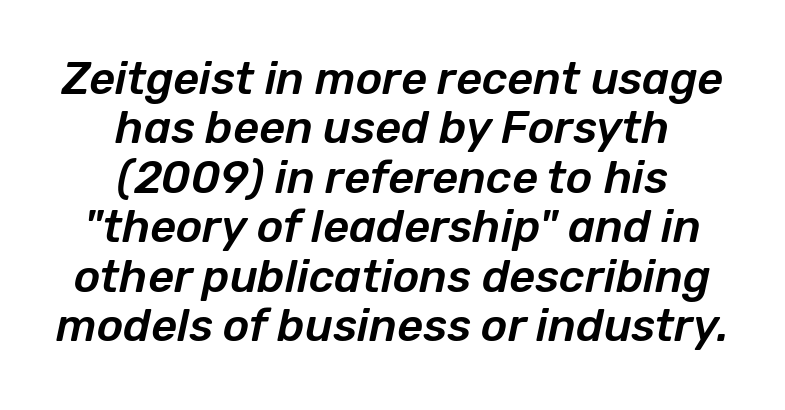
Q: Is the text italic (slanted)? A: Yes, it leans right by about 12 degrees.
Q: Is the text underlined? A: No.
Q: How is the paragraph aligned? A: Centered.
Q: Is the spacing between letters normal or unusually wide? A: Normal.
Q: Is the spacing between lines tight, normal or loose? A: Tight.
Q: Width (condensed, normal, or wide)? A: Normal.
Q: Stroke contrast? A: Low.
Q: x-height? A: Medium.
Q: Monospaced? A: No.
